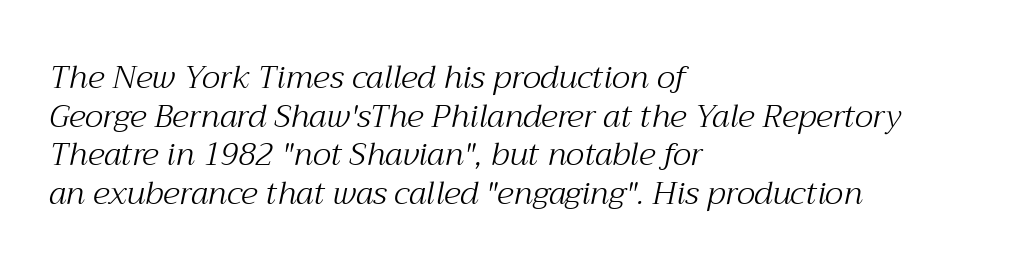
The specimen omits any rule beneath the text block's lines. Typeset ragged right — the left edge is the straight one. The letters are slanted; this is an italic face. The letterforms sit shoulder to shoulder at normal distance. Each stroke keeps to a modest, everyday thickness or less. Do the characters align in a grid? No, the font is proportional.
